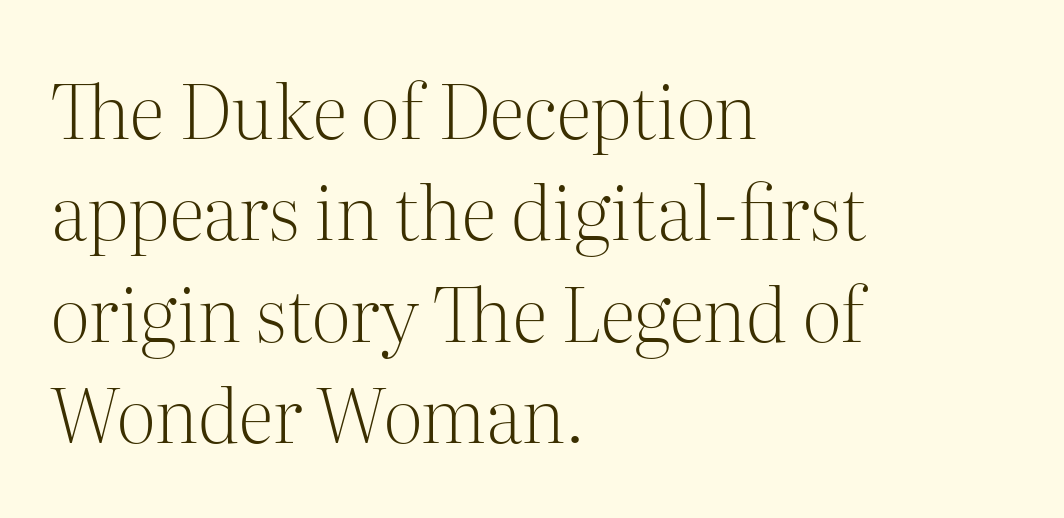
Stroke mass is kept to a normal reading level or below. The face used here is seriffed, in the tradition of book romans. Check the space under the baseline: it is left empty. What's the leading like? Ordinary, nothing unusual.
